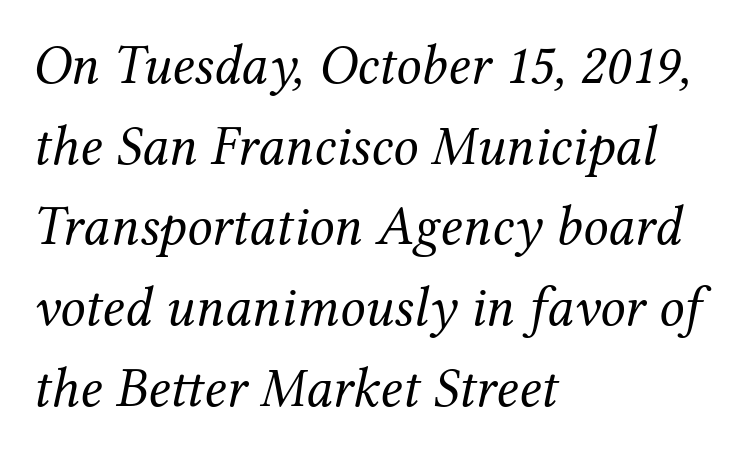
Q: Is the text bold? A: No.
Q: Is the text italic (slanted)? A: Yes, it leans right by about 12 degrees.
Q: Is the typeface a serif or a sans-serif typeface? A: Serif.
Q: Is the text underlined? A: No.
Q: How is the paragraph aligned? A: Left-aligned.
Q: Is the spacing between letters normal or unusually wide? A: Normal.
Q: Is the spacing between lines tight, normal or loose? A: Normal.
Q: Width (condensed, normal, or wide)? A: Normal.
Q: Stroke contrast? A: Medium.
Q: x-height? A: Medium.
Q: Monospaced? A: No.
